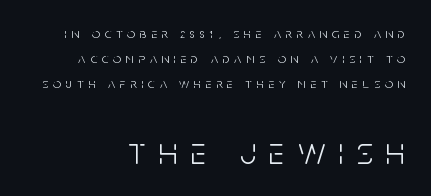
Q: Is the text bold? A: No.
Q: Is the text italic (slanted)? A: No, it is upright.
Q: Is the typeface a serif or a sans-serif typeface? A: Sans-serif.
Q: Is the text underlined? A: No.
Q: How is the paragraph aligned? A: Right-aligned.
Q: Is the spacing between letters normal or unusually wide? A: Unusually wide.
Q: Which block of text is set in a larger size, the first (top) or the second (bottom)? A: The second (bottom) one.
Q: Width (condensed, normal, or wide)? A: Condensed.
Q: Stroke contrast? A: Low.
Q: x-height? A: Large.
Q: Monospaced? A: No.
